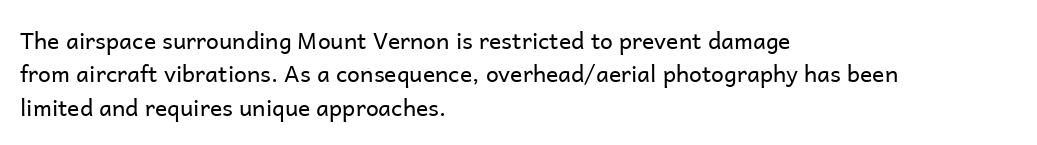
How would I describe the line gaps? Plain and ordinary. Just letters on the line, the space beneath them empty. Alignment: flush left. In terms of posture, this sample is upright.
